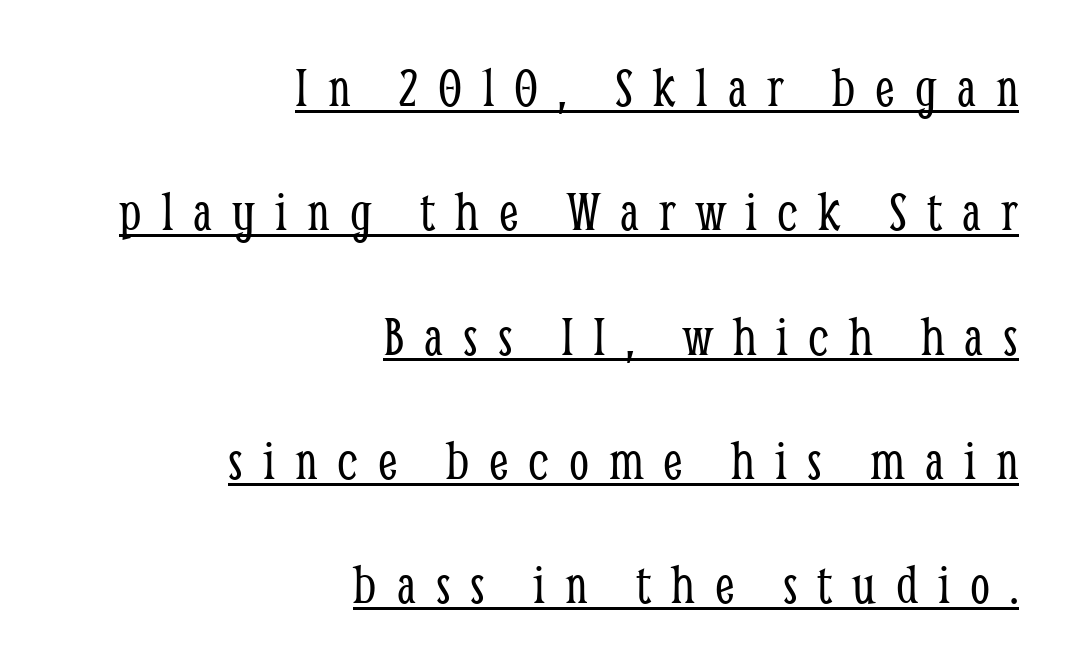
Q: Is the text bold? A: No.
Q: Is the text italic (slanted)? A: No, it is upright.
Q: Is the typeface a serif or a sans-serif typeface? A: Serif.
Q: Is the text underlined? A: Yes.
Q: How is the paragraph aligned? A: Right-aligned.
Q: Is the spacing between letters normal or unusually wide? A: Unusually wide.
Q: Is the spacing between lines tight, normal or loose? A: Loose.
Q: Width (condensed, normal, or wide)? A: Condensed.
Q: Stroke contrast? A: Low.
Q: x-height? A: Medium.
Q: Monospaced? A: No.
